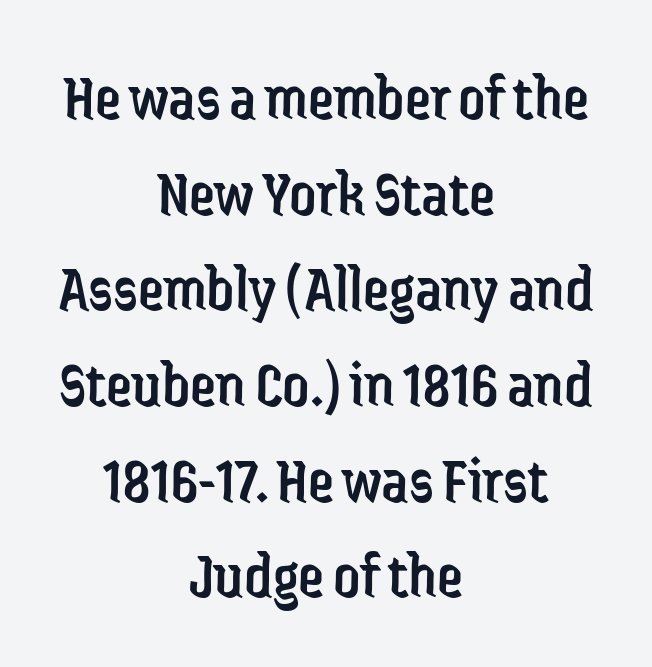
The image shows 66 px regular-weight, condensed sans-serif type, upright; set centered, normal line spacing (1.45x), normal letter spacing, not underlined; low stroke contrast and a medium x-height.
